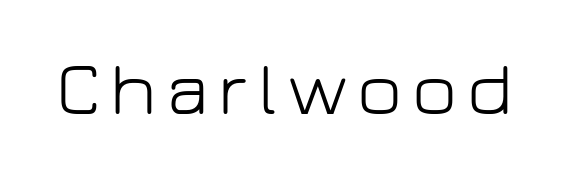
{"serif": "no", "italic": "no", "bold": "no", "weight": "light", "width": "normal", "stroke_contrast": "low", "x_height": "medium", "monospaced": "no", "underline": "no", "glyph_px": 77}
